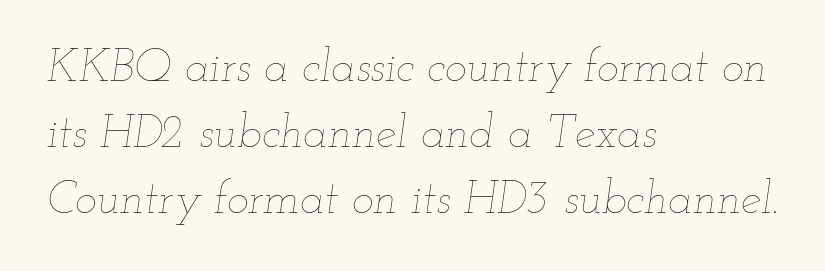
The image shows 46 px thin, wide type, italic (leaning right); set left-aligned, normal line spacing (1.43x), normal letter spacing, not underlined; low stroke contrast and a small x-height.
